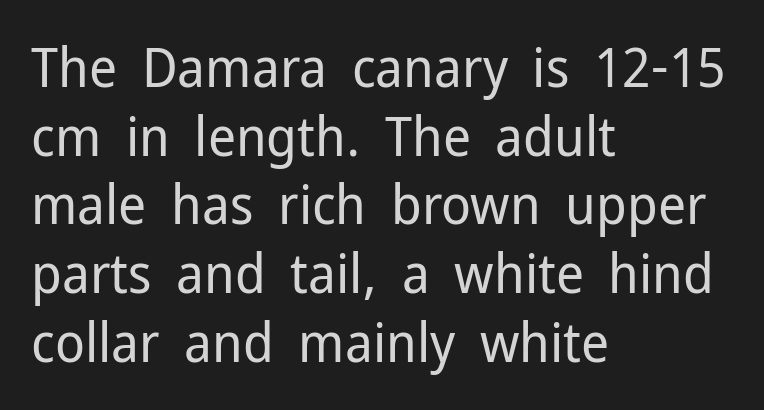
The image shows 55 px regular-weight sans-serif type, upright; set left-aligned, normal line spacing (1.25x), normal letter spacing, not underlined; low stroke contrast and a medium x-height.
